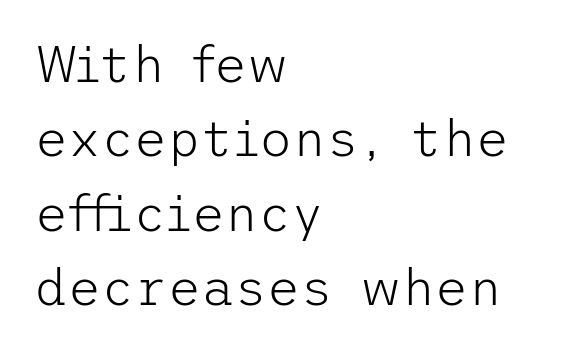
The passage shown stacks its lines at a standard gap. The ragged edge is on the right, which tells us the setting is flush left. The space directly below the letters is spotless. No letter is thick-stroked: the sample isn't bold. These lines were composed using upright roman letters. Type style note: lacks serifs.
